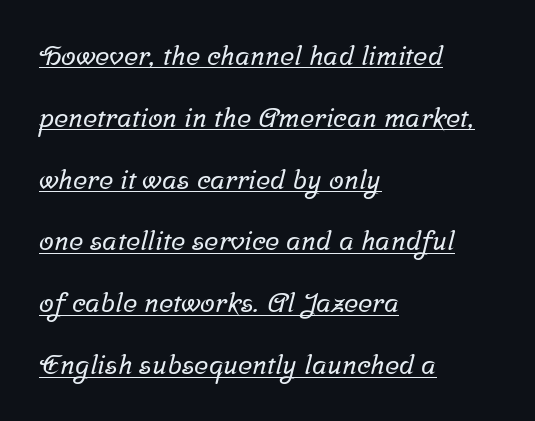
{"underline": "yes", "align": "left", "line_spacing": "loose", "line_spacing_ratio": 2.29, "letter_spacing": "normal", "letter_spacing_em": 0.0, "glyph_px": 27}
